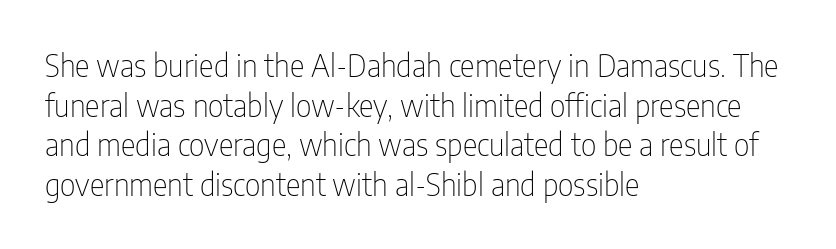
The image shows 31 px thin, condensed sans-serif type, upright; set left-aligned, normal line spacing (1.28x), normal letter spacing, not underlined; low stroke contrast and a medium x-height.
